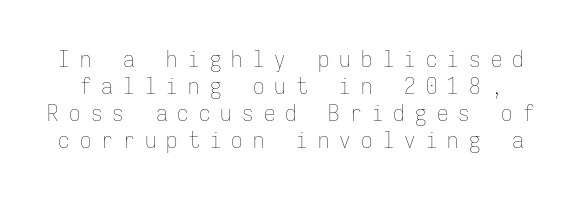
Q: Is the text bold? A: No.
Q: Is the text italic (slanted)? A: No, it is upright.
Q: Is the text underlined? A: No.
Q: Is the spacing between letters normal or unusually wide? A: Unusually wide.
